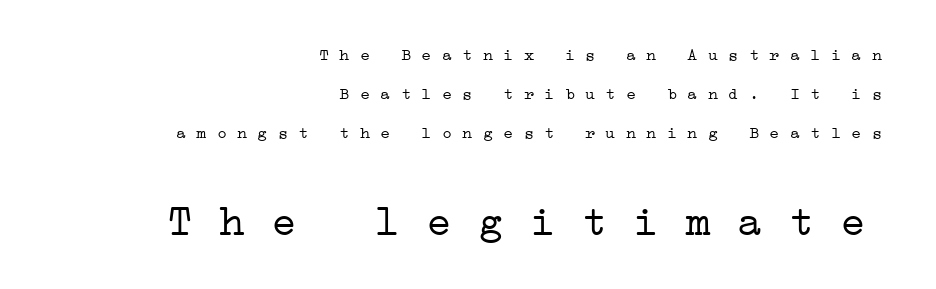
The image shows 43 px light, wide serif type, monospaced; set right-aligned, loose line spacing (2.29x), normal letter spacing, not underlined; the second (bottom) block is 2.53x larger; low stroke contrast and a medium x-height.
